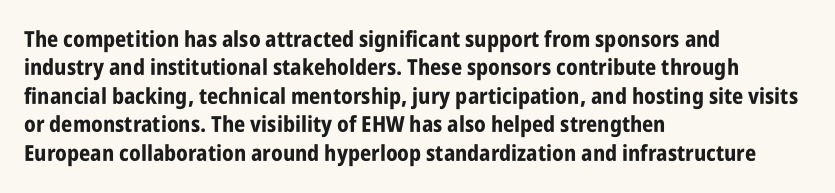
{"italic": "no", "bold": "yes", "underline": "no", "align": "left", "line_spacing": "normal", "line_spacing_ratio": 1.29, "letter_spacing": "normal", "letter_spacing_em": 0.0, "glyph_px": 22}
